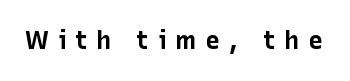
Q: Is the text bold? A: Yes.
Q: Is the text italic (slanted)? A: No, it is upright.
Q: Is the text underlined? A: No.
Q: Is the spacing between letters normal or unusually wide? A: Unusually wide.
